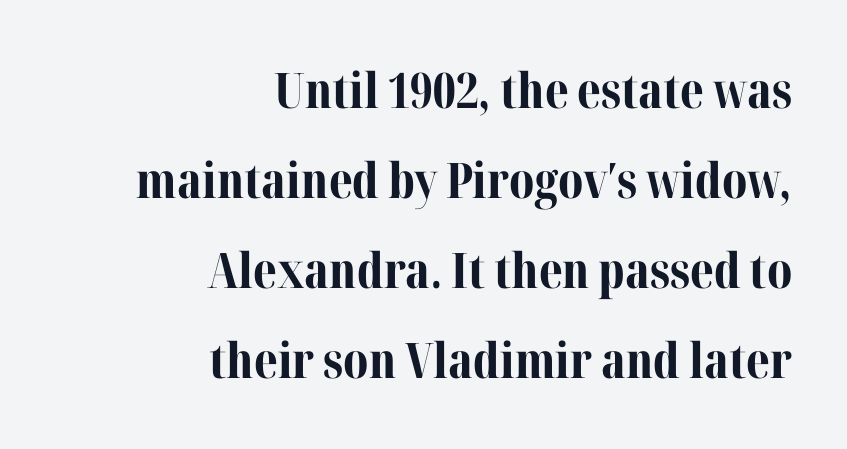
Q: Is the text bold? A: Yes.
Q: Is the text italic (slanted)? A: No, it is upright.
Q: Is the typeface a serif or a sans-serif typeface? A: Serif.
Q: Is the text underlined? A: No.
Q: How is the paragraph aligned? A: Right-aligned.
Q: Is the spacing between letters normal or unusually wide? A: Normal.
Q: Width (condensed, normal, or wide)? A: Normal.
Q: Stroke contrast? A: Medium.
Q: x-height? A: Medium.
Q: Monospaced? A: No.
